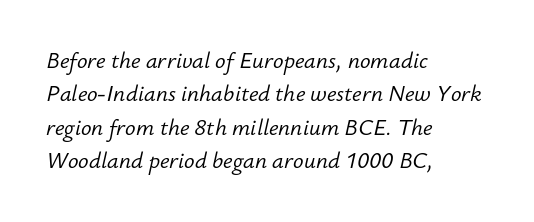
Q: Is the text bold? A: No.
Q: Is the text italic (slanted)? A: Yes, it leans right by about 12 degrees.
Q: Is the text underlined? A: No.
Q: How is the paragraph aligned? A: Left-aligned.
Q: Is the spacing between letters normal or unusually wide? A: Normal.
Q: Is the spacing between lines tight, normal or loose? A: Normal.
